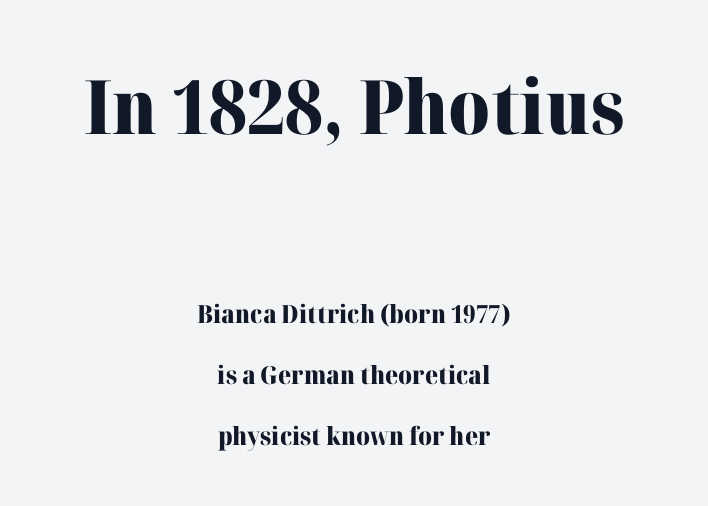
The image shows 75 px heavy serif type, upright; set centered, loose line spacing (2.44x), normal letter spacing, not underlined; the first (top) block is 3.0x larger; high stroke contrast and a medium x-height.
